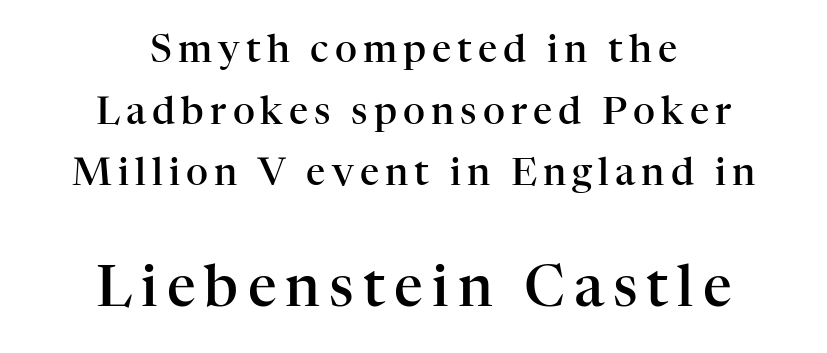
Q: Is the text bold? A: Semi-bold.
Q: Is the text italic (slanted)? A: No, it is upright.
Q: Is the typeface a serif or a sans-serif typeface? A: Serif.
Q: Is the text underlined? A: No.
Q: How is the paragraph aligned? A: Centered.
Q: Is the spacing between lines tight, normal or loose? A: Normal.
Q: Which block of text is set in a larger size, the first (top) or the second (bottom)? A: The second (bottom) one.
Q: Width (condensed, normal, or wide)? A: Normal.
Q: Stroke contrast? A: High.
Q: x-height? A: Medium.
Q: Monospaced? A: No.
